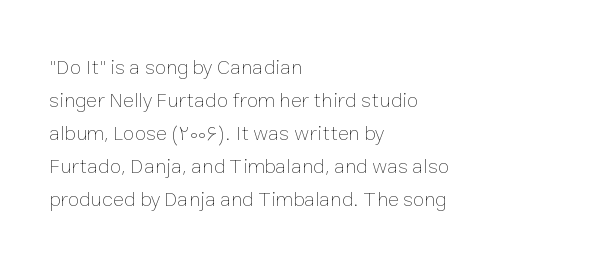
No italicization has been applied; the sample stays upright. This rendering features lettering with no underline. Summary of weight: not heavy and not bold. The typesetter chose a ragged-right arrangement here. The vertical gap from one line to the next is medium.
